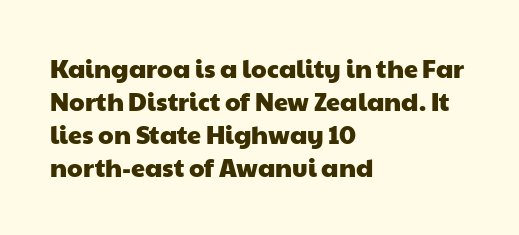
Short and long lines alike share a common starting point at left. Vertically, the passage feels balanced, rows spaced as you'd expect. Words appear dense and cohesive because spacing is normal. Quick note: underline off.
